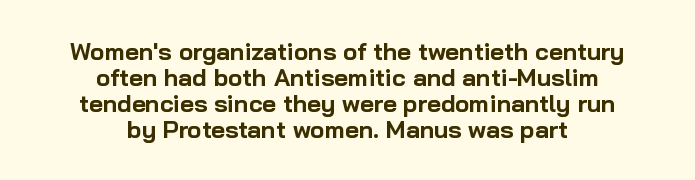
Interline gaps are noticeably narrow in this sample. Honestly, the letter spacing is just normal — you wouldn't notice it. In terms of weight, the rendering is a true, heavy bold. Does the lettering tilt? It doesn't — this is upright. The baseline area is clear. This sample is center-justified, so both line endings float freely.
